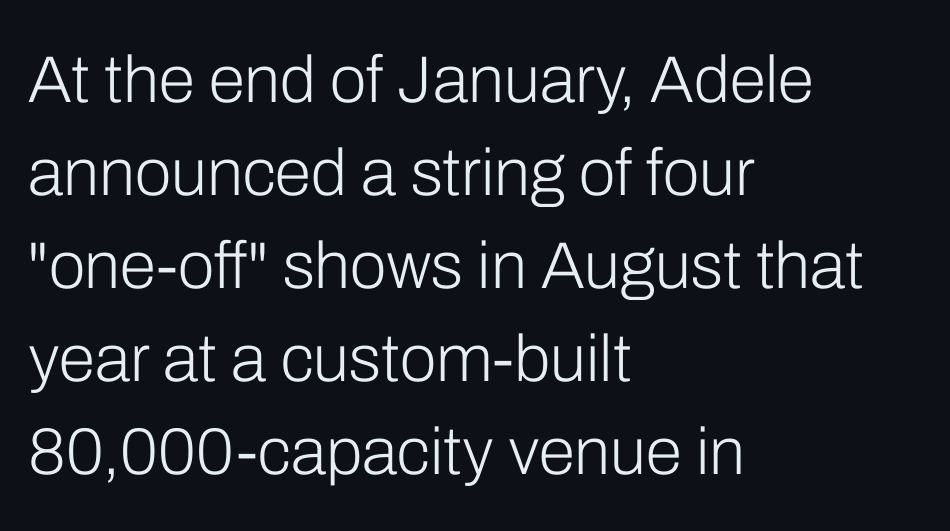
{"serif": "no", "italic": "no", "bold": "no", "weight": "light", "width": "normal", "stroke_contrast": "low", "x_height": "medium", "monospaced": "no", "underline": "no", "align": "left", "line_spacing": "normal", "line_spacing_ratio": 1.41, "letter_spacing": "normal", "letter_spacing_em": 0.0, "glyph_px": 66}
